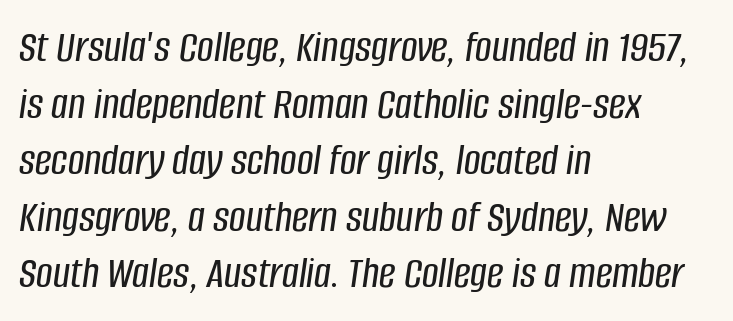
Q: Is the text italic (slanted)? A: Yes, it leans right by about 8 degrees.
Q: Is the text underlined? A: No.
Q: How is the paragraph aligned? A: Left-aligned.
Q: Is the spacing between letters normal or unusually wide? A: Normal.
Q: Width (condensed, normal, or wide)? A: Condensed.
Q: Stroke contrast? A: Low.
Q: x-height? A: Large.
Q: Monospaced? A: No.
